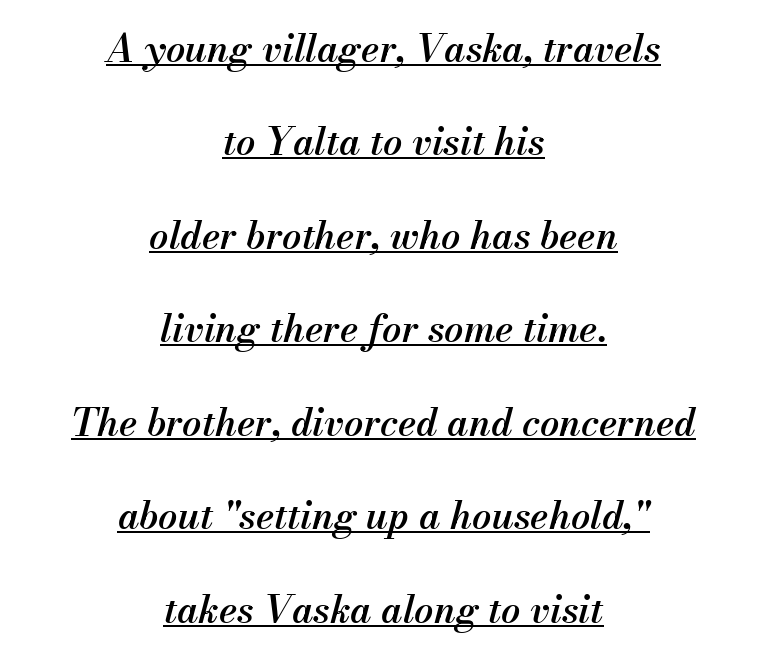
The image shows 38 px semibold type, italic (leaning right); set centered, loose line spacing (2.46x), normal letter spacing, underlined; medium stroke contrast and a small x-height.
